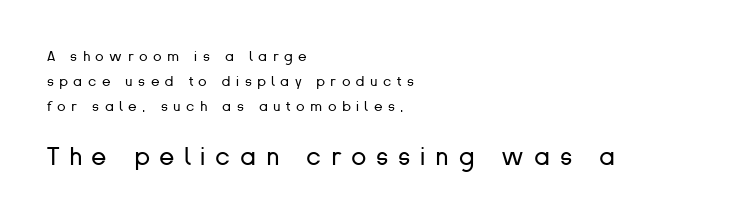
Q: Is the text bold? A: No.
Q: Is the text italic (slanted)? A: No, it is upright.
Q: Is the text underlined? A: No.
Q: How is the paragraph aligned? A: Left-aligned.
Q: Is the spacing between letters normal or unusually wide? A: Unusually wide.
Q: Which block of text is set in a larger size, the first (top) or the second (bottom)? A: The second (bottom) one.
